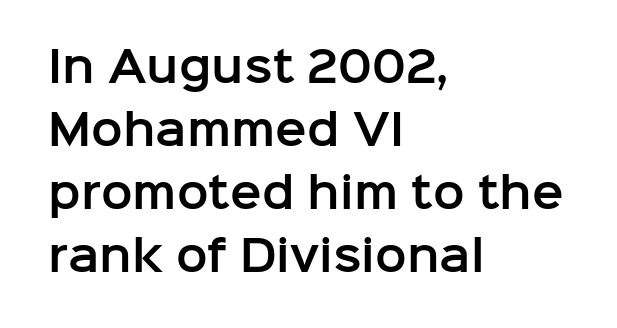
{"serif": "no", "italic": "no", "width": "normal", "stroke_contrast": "low", "x_height": "medium", "monospaced": "no", "underline": "no", "align": "left", "line_spacing": "normal", "line_spacing_ratio": 1.5, "letter_spacing": "normal", "letter_spacing_em": 0.0, "glyph_px": 42}
